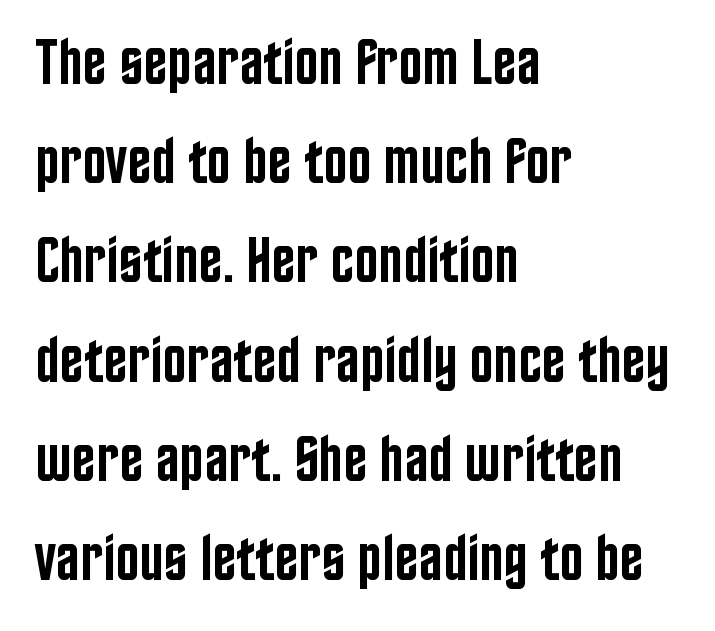
The image shows 64 px semibold, condensed sans-serif type, upright; set left-aligned, normal line spacing (1.55x), normal letter spacing, not underlined; low stroke contrast and a large x-height.
